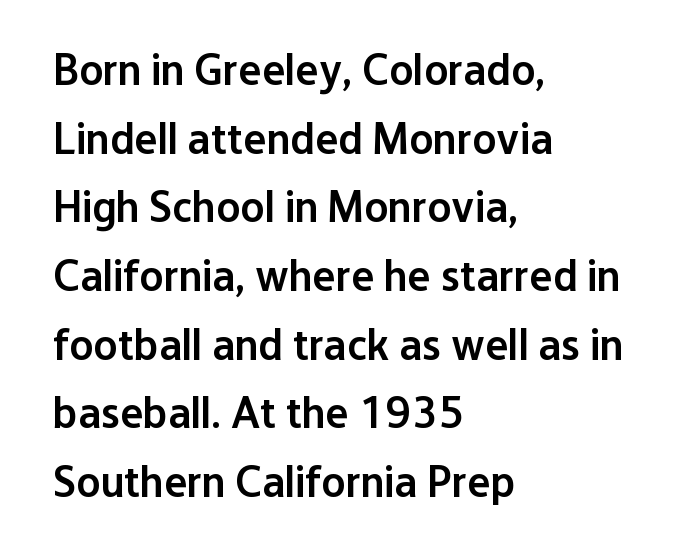
{"serif": "no", "italic": "no", "bold": "semi", "weight": "semibold", "width": "normal", "stroke_contrast": "low", "x_height": "medium", "monospaced": "no", "underline": "no", "align": "left", "line_spacing": "normal", "line_spacing_ratio": 1.56, "letter_spacing": "normal", "letter_spacing_em": 0.0, "glyph_px": 44}
